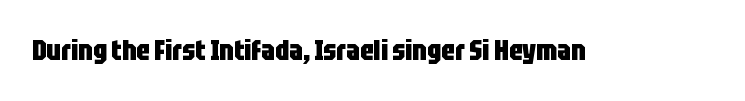
Q: Is the text bold? A: Yes.
Q: Is the text italic (slanted)? A: No, it is upright.
Q: Is the typeface a serif or a sans-serif typeface? A: Sans-serif.
Q: Is the text underlined? A: No.
Q: Is the spacing between letters normal or unusually wide? A: Normal.
Q: Width (condensed, normal, or wide)? A: Condensed.
Q: Stroke contrast? A: Low.
Q: x-height? A: Large.
Q: Monospaced? A: No.
